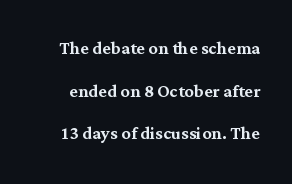
Glyph-to-glyph distance matches everyday printed text. This rendering features lettering with no underline. The letters stand upright; this is a roman face.
